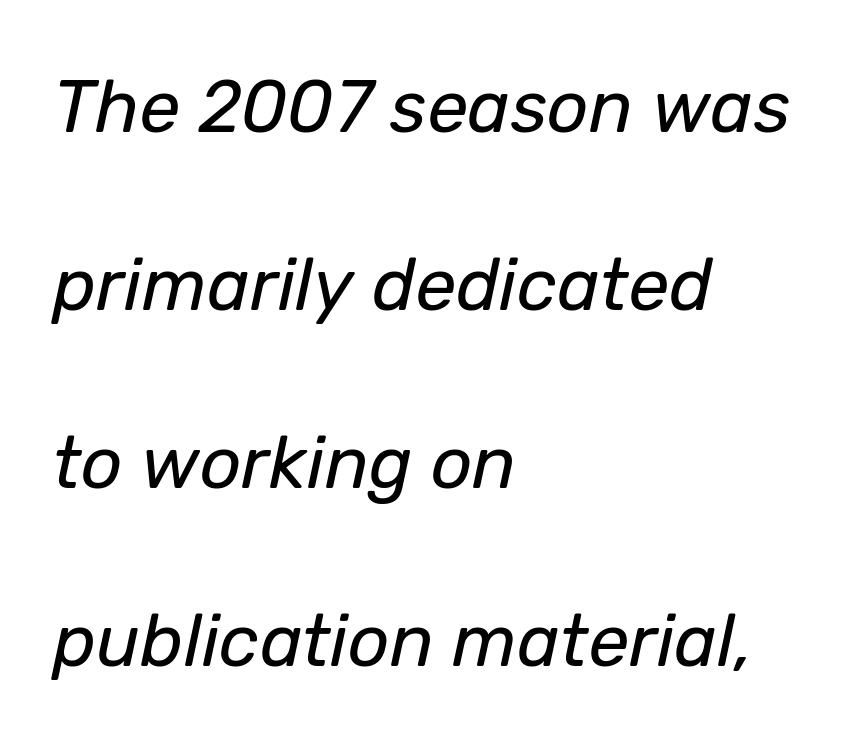
Q: Is the text bold? A: No.
Q: Is the text italic (slanted)? A: Yes, it leans right by about 12 degrees.
Q: Is the text underlined? A: No.
Q: How is the paragraph aligned? A: Left-aligned.
Q: Is the spacing between letters normal or unusually wide? A: Normal.
Q: Is the spacing between lines tight, normal or loose? A: Loose.
Q: Width (condensed, normal, or wide)? A: Normal.
Q: Stroke contrast? A: Low.
Q: x-height? A: Medium.
Q: Monospaced? A: No.
